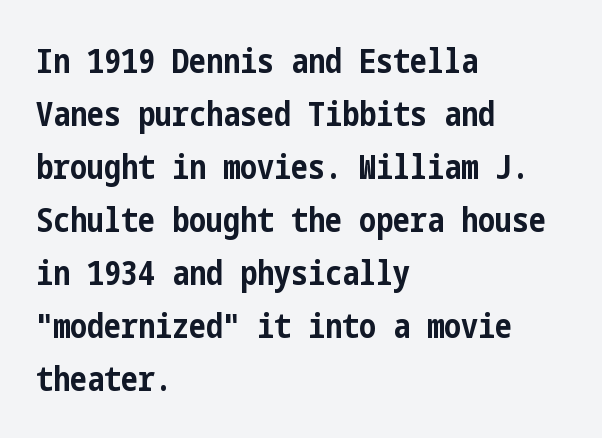
Nobody touched the tracking dial on this one. Serifs: no, the terminals of the letterforms are clean. Words float on clear page, feet unadorned. The setting favours the left margin, as ordinary paragraphs usually do. This is heavy type, rendered in bold. Is there any slant? The stems are plumb.
